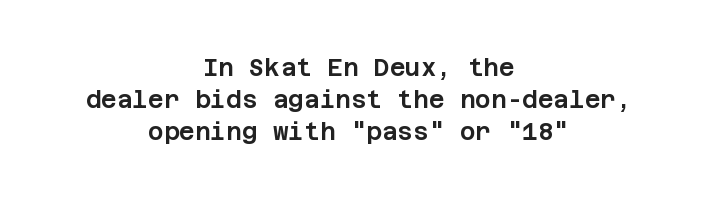
There is no visible air inserted between adjacent glyphs. The passage shown stacks its lines at a standard gap. The space directly below the letters is spotless. Posture: vertical. Layout note: lines centered.
